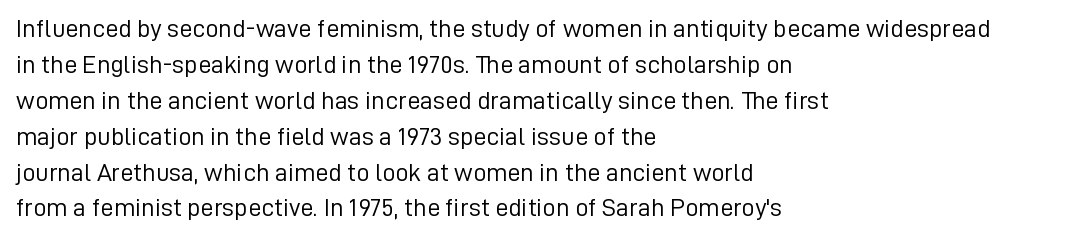
The image shows 26 px text type, upright; set left-aligned, normal line spacing (1.38x), normal letter spacing, not underlined.
